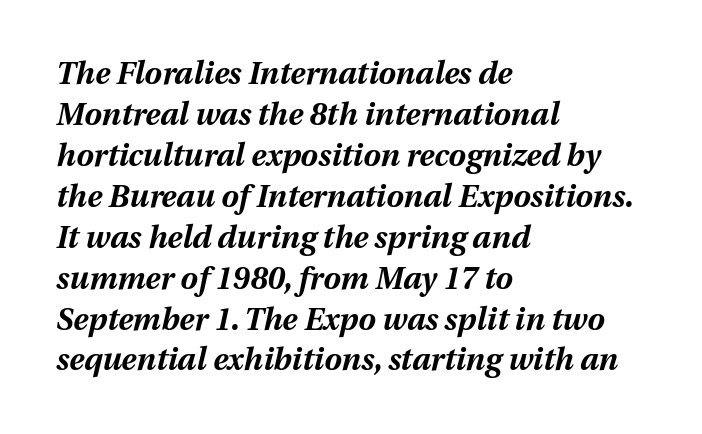
The image shows 31 px bold type, italic (leaning right); set left-aligned, normal line spacing (1.32x), normal letter spacing, not underlined; medium stroke contrast and a medium x-height.
